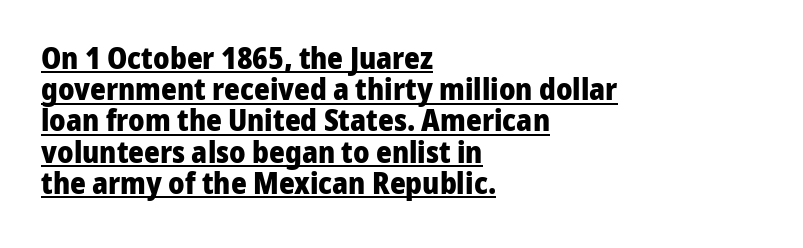
Q: Is the text bold? A: Yes.
Q: Is the text italic (slanted)? A: No, it is upright.
Q: Is the typeface a serif or a sans-serif typeface? A: Sans-serif.
Q: Is the text underlined? A: Yes.
Q: How is the paragraph aligned? A: Left-aligned.
Q: Is the spacing between letters normal or unusually wide? A: Normal.
Q: Is the spacing between lines tight, normal or loose? A: Tight.
Q: Width (condensed, normal, or wide)? A: Normal.
Q: Stroke contrast? A: Low.
Q: x-height? A: Medium.
Q: Monospaced? A: No.
